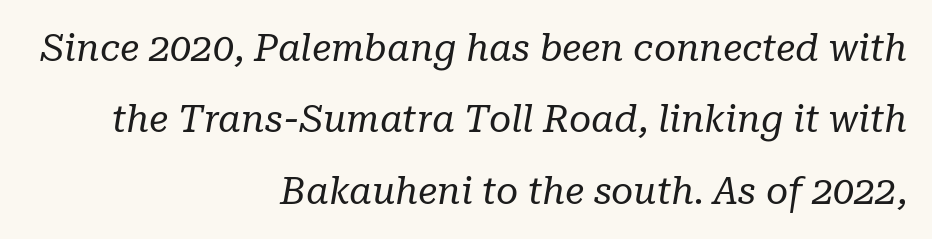
Character widths vary here, with narrow letters taking less room than wide ones. The line texture is even and compact thanks to regular tracking. If you drew a line through each stem, it would be angled. Glance below the letters and you will spot only blank space. The designer went with a serif here, giving each stem small feet. Line endings align vertically; line beginnings do not.
